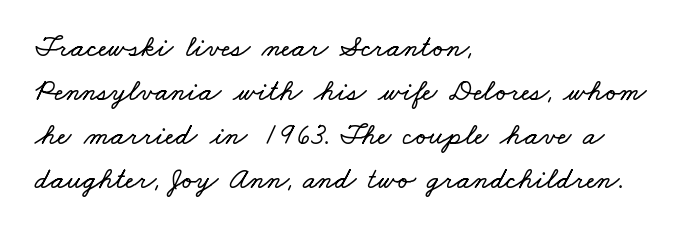
The image shows 30 px wide type; set left-aligned, normal line spacing (1.47x), normal letter spacing, not underlined; low stroke contrast and a small x-height.
